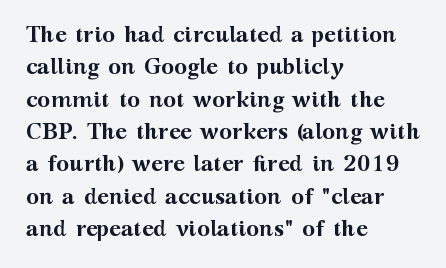
The image shows 22 px bold type, upright; set left-aligned, normal line spacing (1.47x), normal letter spacing, not underlined.
